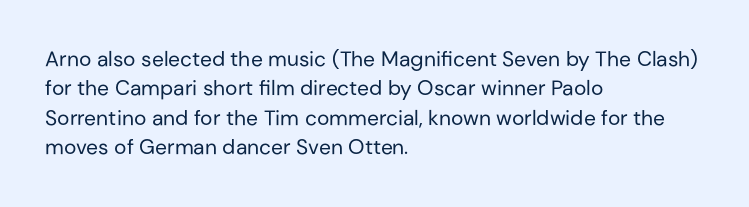
{"italic": "no", "bold": "no", "underline": "no", "align": "left", "line_spacing": "normal", "line_spacing_ratio": 1.4, "letter_spacing": "normal", "letter_spacing_em": 0.0, "glyph_px": 21}
